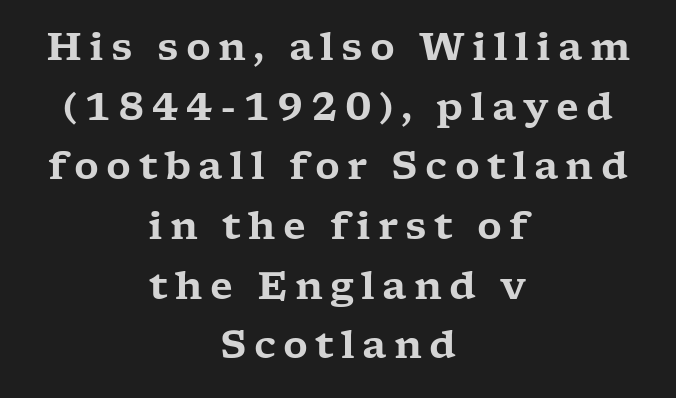
{"serif": "yes", "italic": "no", "width": "wide", "stroke_contrast": "low", "x_height": "medium", "monospaced": "no", "underline": "no", "align": "center", "line_spacing": "normal", "line_spacing_ratio": 1.57, "glyph_px": 38}
